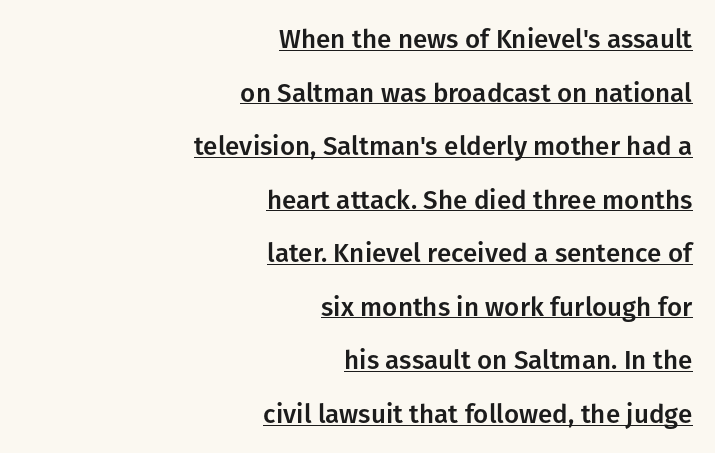
{"italic": "no", "underline": "yes", "align": "right", "line_spacing": "loose", "line_spacing_ratio": 2.06, "letter_spacing": "normal", "letter_spacing_em": 0.0, "glyph_px": 26}
